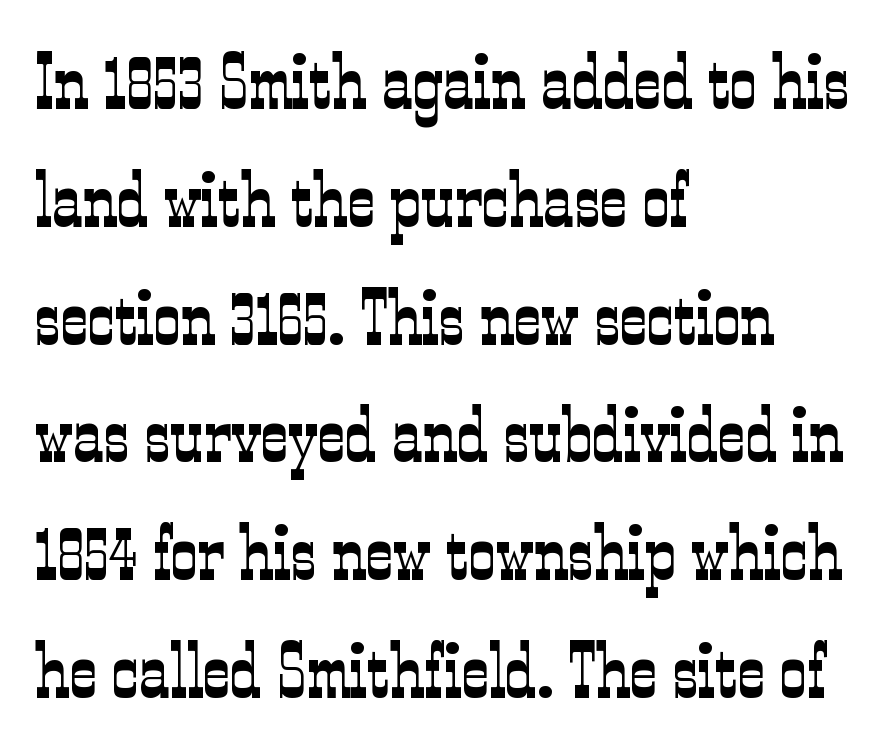
Bare-footed words on every line. Serif or sans? Serif — the stroke terminals have little feet. Compared with a typical body face, this is equally light or lighter still. Regarding leading, the lines here are spaced in the standard way. All the whitespace from short lines collects on the right. These lines keep a tight, regular rhythm from letter to letter.
